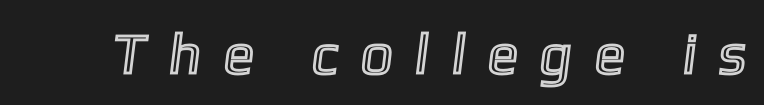
Inter-character spacing is expanded well beyond the font's built-in metrics. Each letter keeps its own natural width here, so spacing adapts to shape. The string is rendered with underlining switched off.
